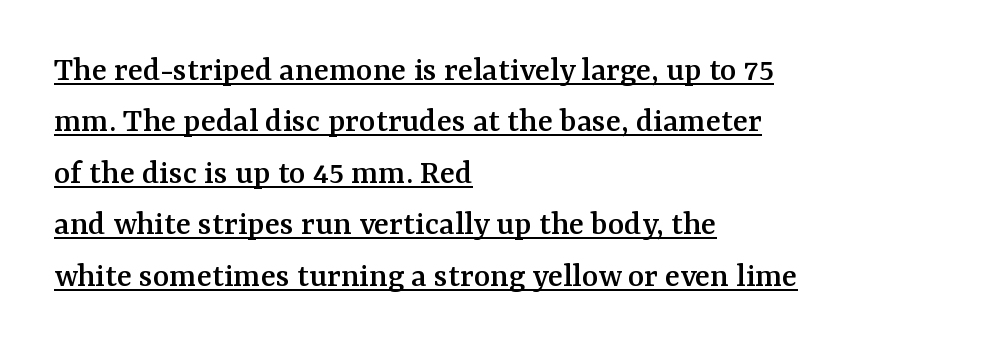
In CSS terms this would be text-align: left. Quick note: not italic, upright. Successive baselines arrive at the customary interval. Notice how a bar underscores the lettering throughout. In terms of letterform style, serifs are clearly present. The gaps between neighbouring characters are ordinary and unremarkable.
